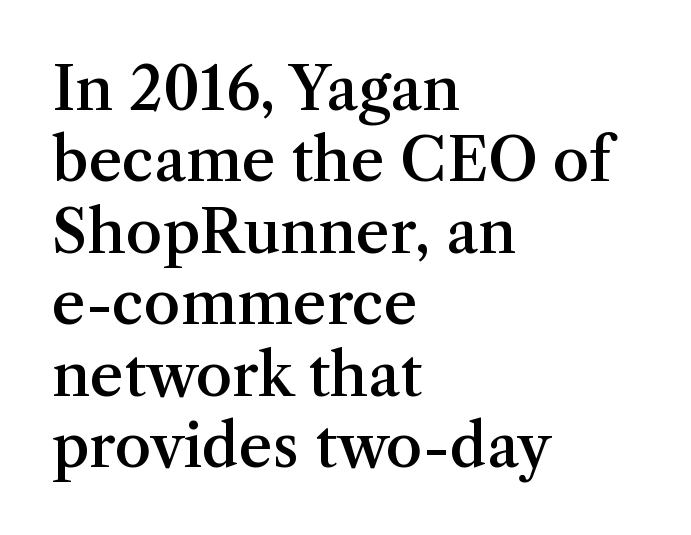
The image shows 59 px semibold serif type, upright; set left-aligned, line spacing 1.21x, normal letter spacing, not underlined; medium stroke contrast and a medium x-height.
